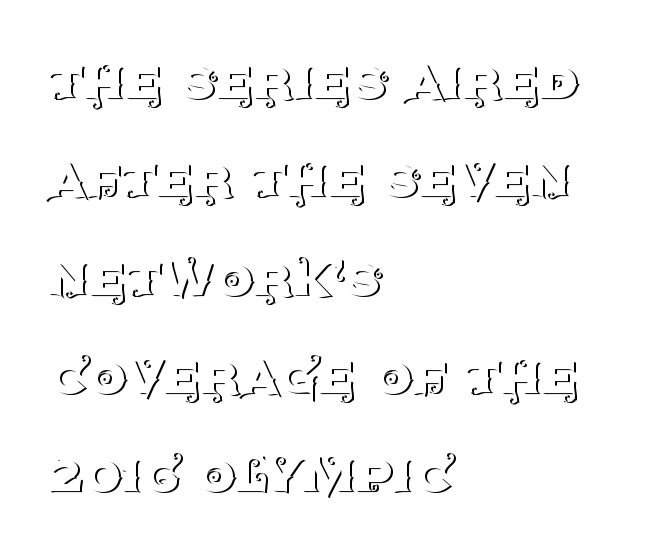
Q: Is the text bold? A: No.
Q: Is the text italic (slanted)? A: No, it is upright.
Q: Is the typeface a serif or a sans-serif typeface? A: Serif.
Q: Is the text underlined? A: No.
Q: How is the paragraph aligned? A: Left-aligned.
Q: Is the spacing between letters normal or unusually wide? A: Normal.
Q: Is the spacing between lines tight, normal or loose? A: Normal.
Q: Width (condensed, normal, or wide)? A: Normal.
Q: Stroke contrast? A: Medium.
Q: x-height? A: Large.
Q: Monospaced? A: No.
